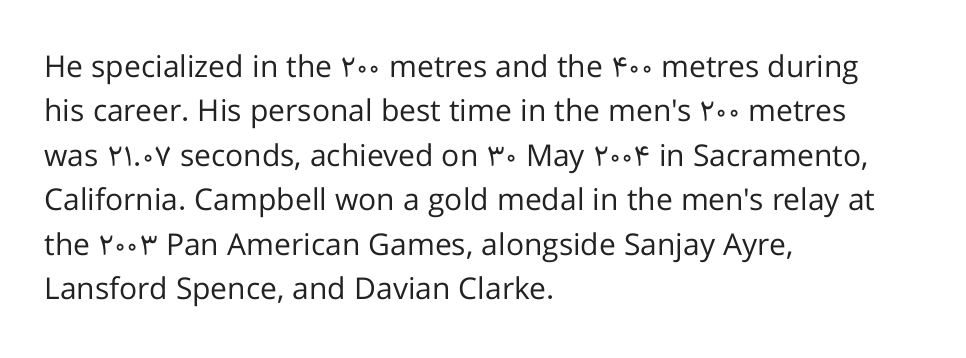
Q: Is the text bold? A: No.
Q: Is the text italic (slanted)? A: No, it is upright.
Q: Is the typeface a serif or a sans-serif typeface? A: Sans-serif.
Q: Is the text underlined? A: No.
Q: How is the paragraph aligned? A: Left-aligned.
Q: Is the spacing between letters normal or unusually wide? A: Normal.
Q: Is the spacing between lines tight, normal or loose? A: Normal.
Q: Width (condensed, normal, or wide)? A: Normal.
Q: Stroke contrast? A: Low.
Q: x-height? A: Medium.
Q: Monospaced? A: No.
